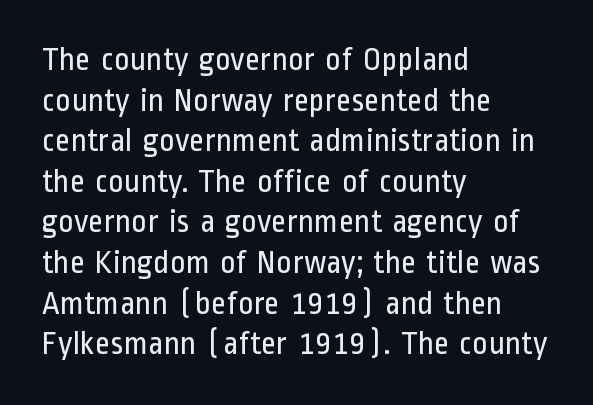
{"serif": "no", "italic": "no", "bold": "no", "weight": "regular", "width": "condensed", "stroke_contrast": "low", "x_height": "medium", "monospaced": "no", "underline": "no", "align": "left", "line_spacing_ratio": 1.23, "letter_spacing": "normal", "letter_spacing_em": 0.0, "glyph_px": 33}
